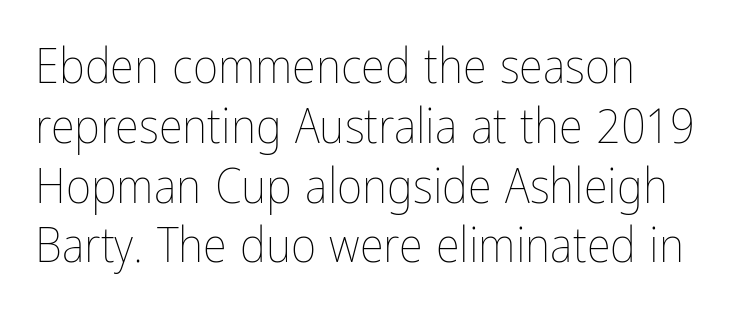
{"italic": "no", "bold": "no", "weight": "thin", "width": "condensed", "stroke_contrast": "low", "x_height": "medium", "monospaced": "no", "underline": "no", "align": "left", "line_spacing_ratio": 1.22, "letter_spacing": "normal", "letter_spacing_em": 0.0, "glyph_px": 49}
